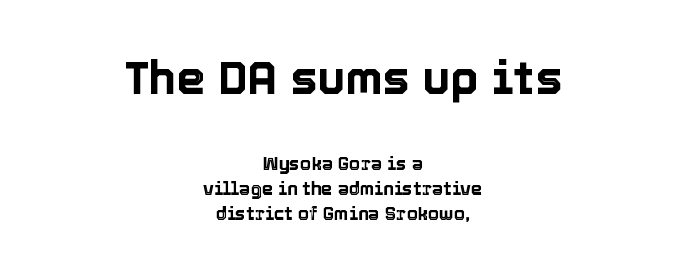
The image shows 46 px text type, upright; set centered, normal line spacing (1.39x), normal letter spacing, not underlined; the first (top) block is 2.56x larger; a medium x-height.
